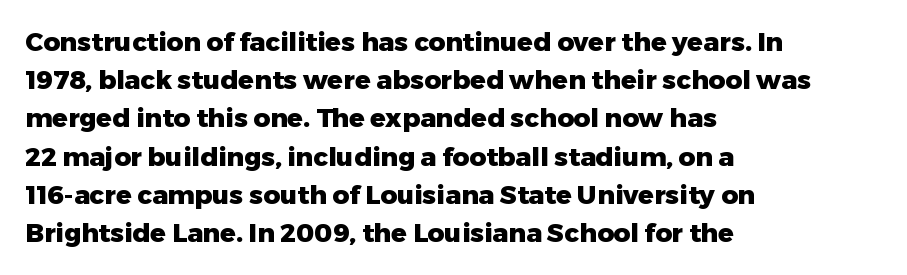
Q: Is the text bold? A: Yes.
Q: Is the text italic (slanted)? A: No, it is upright.
Q: Is the text underlined? A: No.
Q: How is the paragraph aligned? A: Left-aligned.
Q: Is the spacing between letters normal or unusually wide? A: Normal.
Q: Is the spacing between lines tight, normal or loose? A: Normal.
